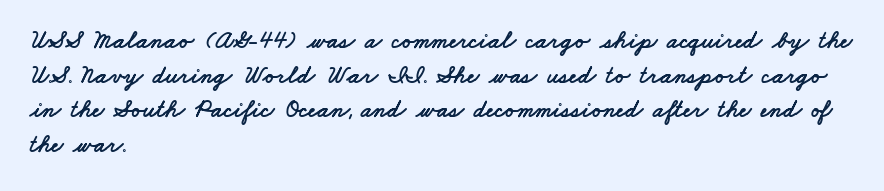
The image shows 25 px text type; set left-aligned, normal line spacing (1.39x), normal letter spacing, not underlined.
